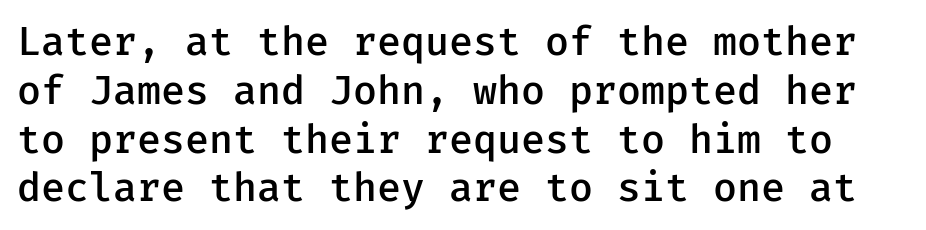
{"serif": "no", "italic": "no", "bold": "semi", "weight": "semibold", "width": "normal", "stroke_contrast": "low", "x_height": "medium", "underline": "no", "line_spacing_ratio": 1.22, "letter_spacing": "normal", "letter_spacing_em": 0.0, "glyph_px": 40}
